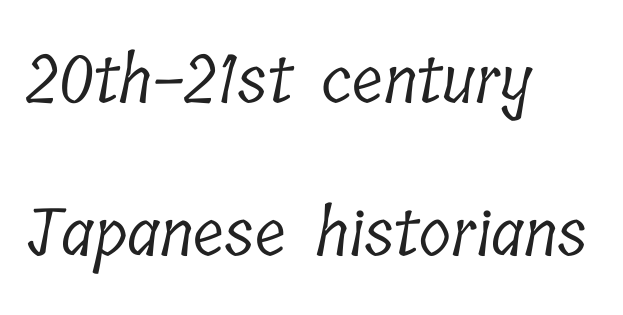
The image shows 66 px light, condensed serif type; set left-aligned, loose line spacing (2.32x), normal letter spacing, not underlined; low stroke contrast and a medium x-height.
